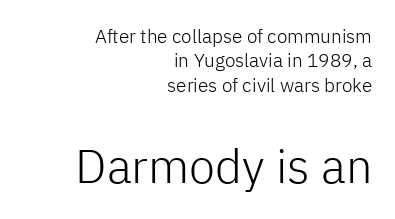
{"serif": "no", "italic": "no", "bold": "no", "weight": "light", "width": "normal", "stroke_contrast": "low", "x_height": "medium", "monospaced": "no", "underline": "no", "align": "right", "line_spacing": "normal", "line_spacing_ratio": 1.28, "letter_spacing": "normal", "letter_spacing_em": 0.0, "larger_block": "second", "size_ratio": 2.47, "glyph_px": 47}
